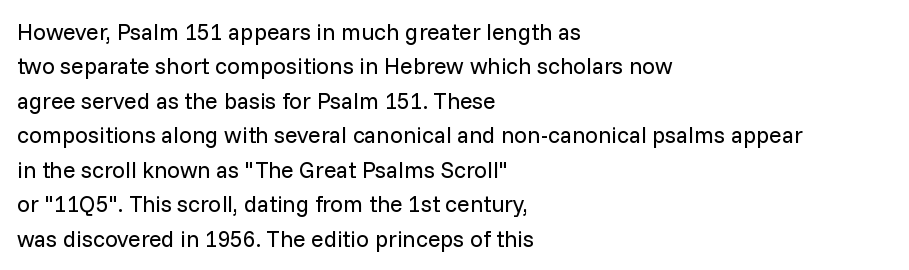
Q: Is the text bold? A: No.
Q: Is the text italic (slanted)? A: No, it is upright.
Q: Is the text underlined? A: No.
Q: How is the paragraph aligned? A: Left-aligned.
Q: Is the spacing between letters normal or unusually wide? A: Normal.
Q: Is the spacing between lines tight, normal or loose? A: Normal.
